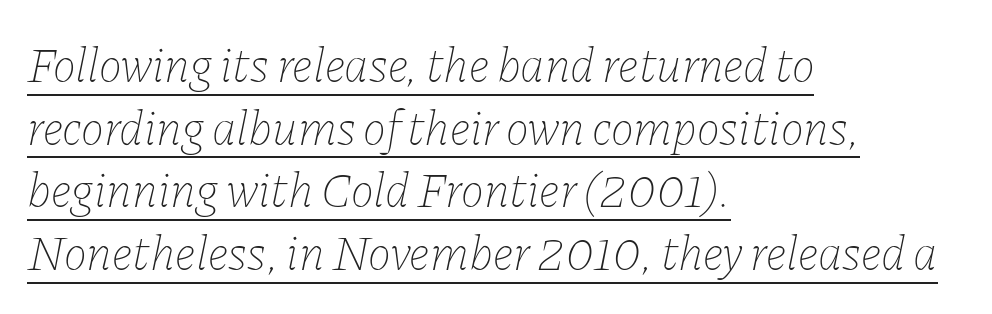
{"italic": "yes", "lean": "right", "slant_degrees": 11, "bold": "no", "weight": "thin", "width": "normal", "stroke_contrast": "low", "x_height": "medium", "monospaced": "no", "underline": "yes", "align": "left", "line_spacing": "normal", "line_spacing_ratio": 1.28, "letter_spacing": "normal", "letter_spacing_em": 0.0, "glyph_px": 49}
